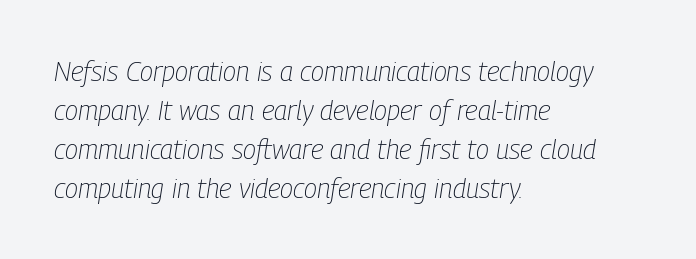
{"italic": "yes", "lean": "right", "slant_degrees": 9, "bold": "no", "underline": "no", "align": "left", "line_spacing": "normal", "line_spacing_ratio": 1.44, "letter_spacing": "normal", "letter_spacing_em": 0.0, "glyph_px": 27}
